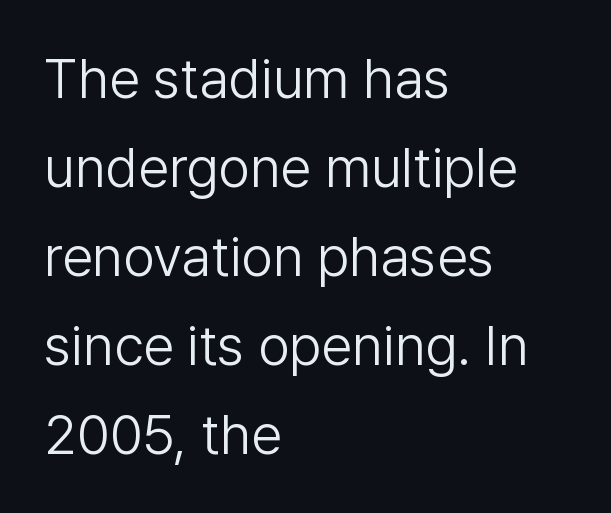
Q: Is the text bold? A: No.
Q: Is the text italic (slanted)? A: No, it is upright.
Q: Is the typeface a serif or a sans-serif typeface? A: Sans-serif.
Q: Is the text underlined? A: No.
Q: How is the paragraph aligned? A: Left-aligned.
Q: Is the spacing between letters normal or unusually wide? A: Normal.
Q: Is the spacing between lines tight, normal or loose? A: Normal.
Q: Width (condensed, normal, or wide)? A: Normal.
Q: Stroke contrast? A: Low.
Q: x-height? A: Medium.
Q: Monospaced? A: No.
